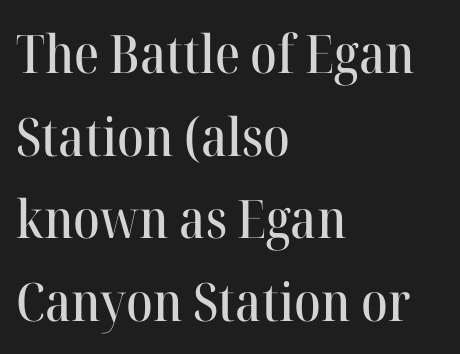
Q: Is the text italic (slanted)? A: No, it is upright.
Q: Is the typeface a serif or a sans-serif typeface? A: Serif.
Q: Is the text underlined? A: No.
Q: How is the paragraph aligned? A: Left-aligned.
Q: Is the spacing between letters normal or unusually wide? A: Normal.
Q: Is the spacing between lines tight, normal or loose? A: Normal.
Q: Width (condensed, normal, or wide)? A: Normal.
Q: Stroke contrast? A: High.
Q: x-height? A: Medium.
Q: Monospaced? A: No.
